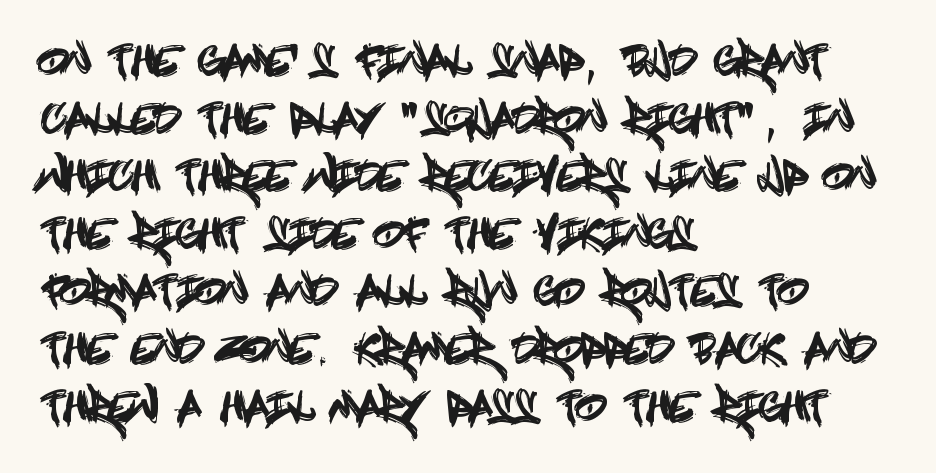
{"serif": "no", "width": "condensed", "x_height": "large", "underline": "no", "align": "left", "line_spacing": "normal", "line_spacing_ratio": 1.44, "letter_spacing": "normal", "letter_spacing_em": 0.0, "glyph_px": 40}
